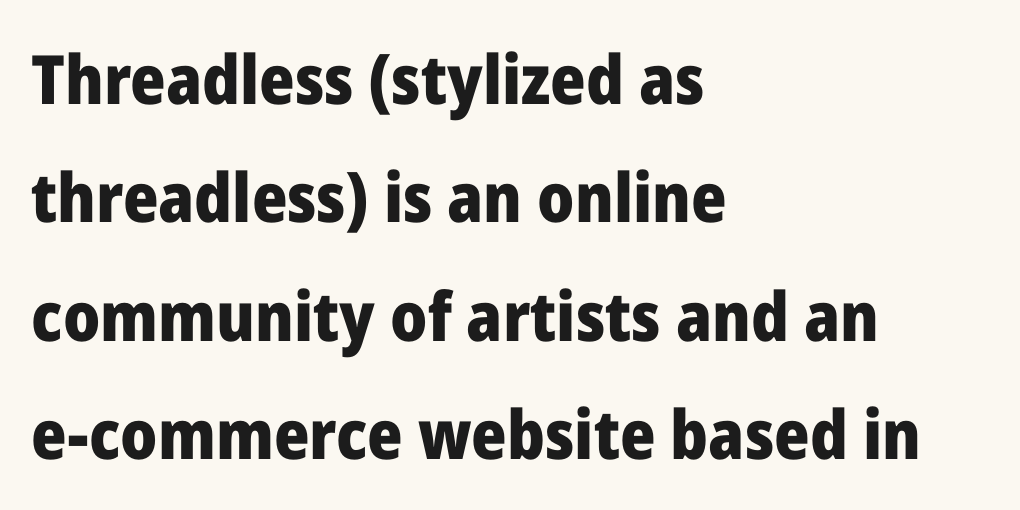
{"serif": "no", "italic": "no", "bold": "yes", "weight": "heavy", "width": "normal", "stroke_contrast": "low", "x_height": "medium", "monospaced": "no", "underline": "no", "align": "left", "line_spacing_ratio": 1.74, "letter_spacing": "normal", "letter_spacing_em": 0.0, "glyph_px": 68}
